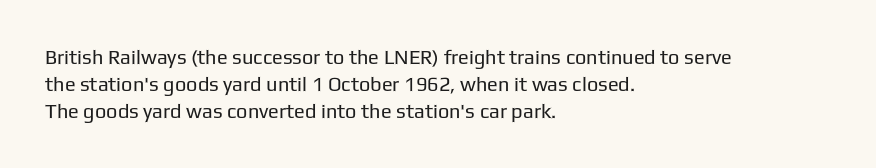
The image shows 20 px text type, upright; set left-aligned, normal line spacing (1.35x), normal letter spacing, not underlined.
